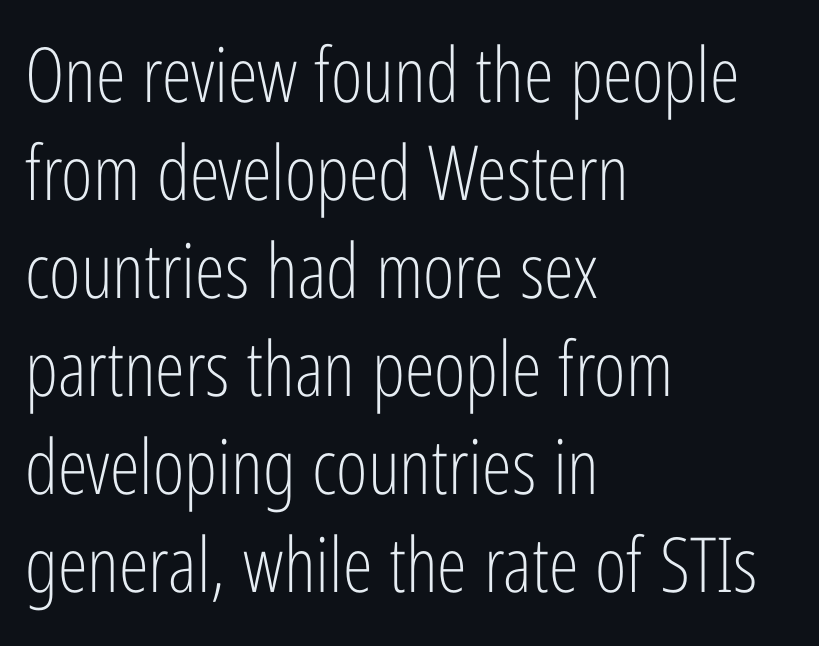
Q: Is the text bold? A: No.
Q: Is the text italic (slanted)? A: No, it is upright.
Q: Is the typeface a serif or a sans-serif typeface? A: Sans-serif.
Q: Is the text underlined? A: No.
Q: How is the paragraph aligned? A: Left-aligned.
Q: Is the spacing between letters normal or unusually wide? A: Normal.
Q: Is the spacing between lines tight, normal or loose? A: Normal.
Q: Width (condensed, normal, or wide)? A: Condensed.
Q: Stroke contrast? A: Low.
Q: x-height? A: Medium.
Q: Monospaced? A: No.
